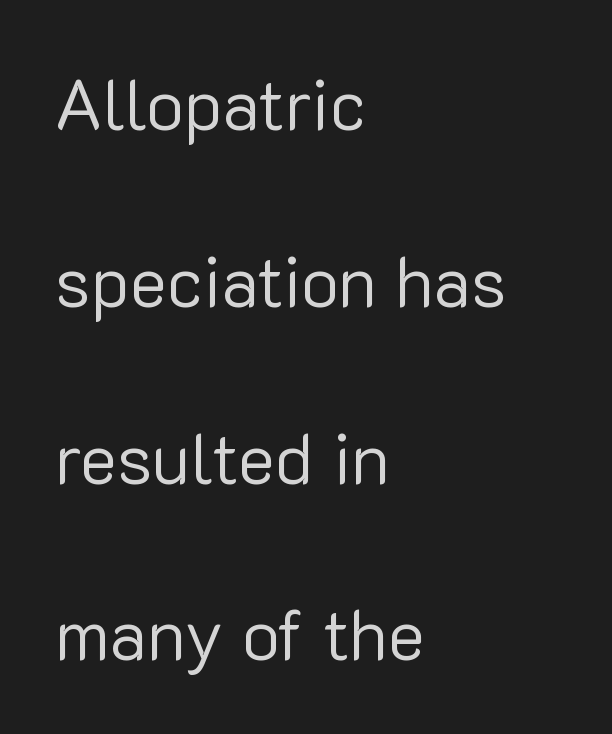
The image shows 71 px regular-weight sans-serif type, upright; set left-aligned, loose line spacing (2.49x), normal letter spacing, not underlined; low stroke contrast and a medium x-height.
